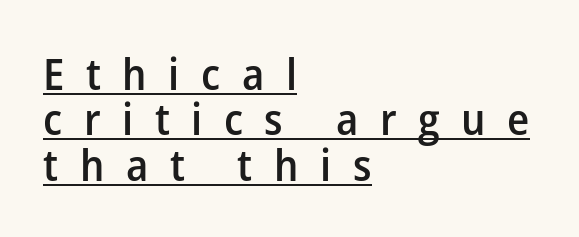
The image shows 44 px semibold sans-serif type, upright; set left-aligned, tight line spacing (1.03x), unusually wide letter spacing (+0.49 em), underlined; low stroke contrast and a medium x-height.
